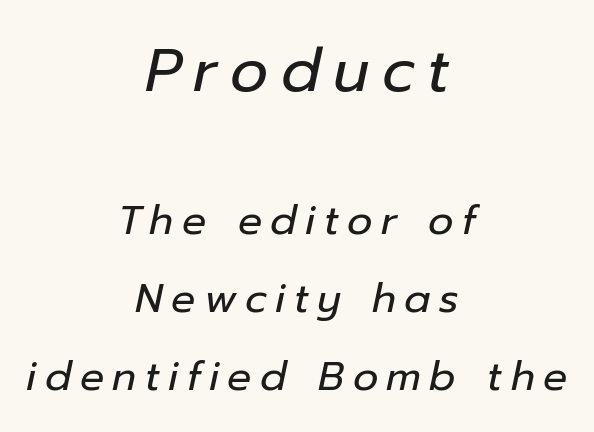
The image shows 60 px regular-weight type, italic (leaning right); set centered, loose line spacing (1.95x), unusually wide letter spacing (+0.21 em), not underlined; the first (top) block is 1.5x larger; low stroke contrast and a medium x-height.
